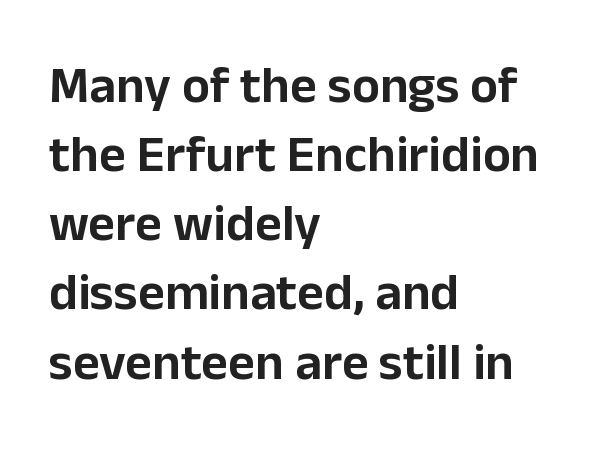
The image shows 52 px sans-serif type, upright; set left-aligned, normal line spacing (1.33x), normal letter spacing, not underlined; low stroke contrast and a medium x-height.
